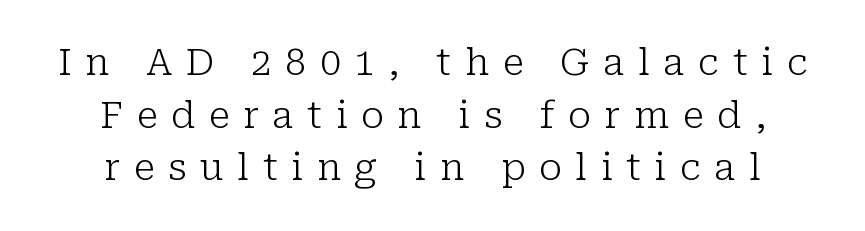
{"serif": "yes", "italic": "no", "bold": "no", "weight": "light", "width": "normal", "stroke_contrast": "low", "x_height": "medium", "monospaced": "no", "underline": "no", "align": "center", "line_spacing": "normal", "line_spacing_ratio": 1.42, "letter_spacing": "wide", "letter_spacing_em": 0.37, "glyph_px": 37}
